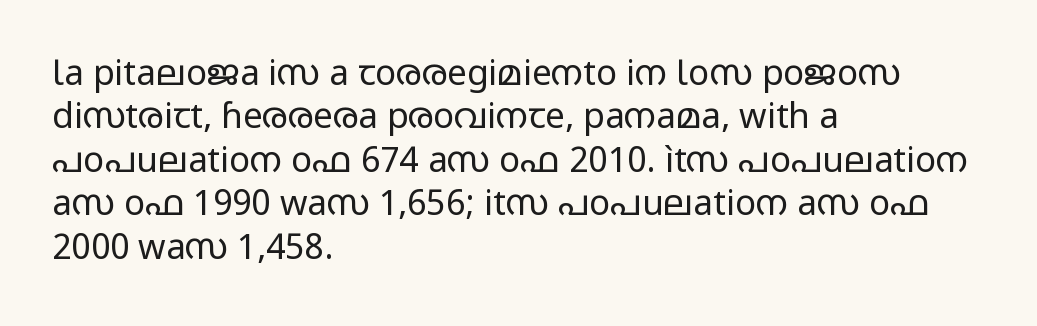
{"serif": "no", "italic": "no", "bold": "no", "weight": "regular", "width": "wide", "stroke_contrast": "low", "x_height": "medium", "monospaced": "no", "underline": "no", "align": "left", "line_spacing_ratio": 1.24, "letter_spacing": "normal", "letter_spacing_em": 0.0, "glyph_px": 35}
